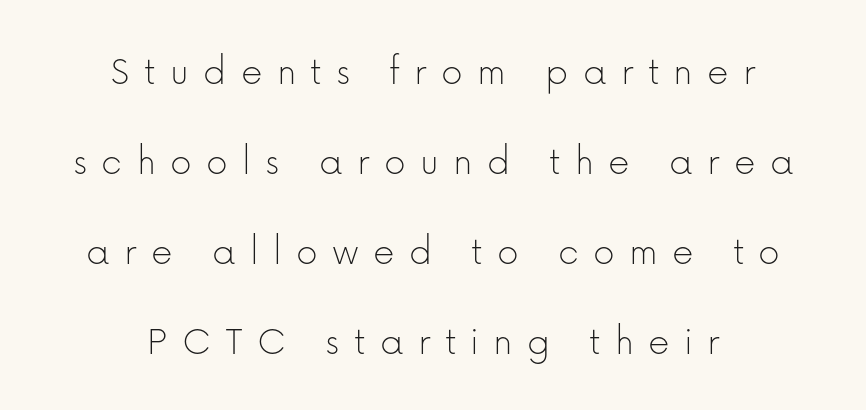
Q: Is the text bold? A: No.
Q: Is the text italic (slanted)? A: No, it is upright.
Q: Is the typeface a serif or a sans-serif typeface? A: Sans-serif.
Q: Is the text underlined? A: No.
Q: How is the paragraph aligned? A: Centered.
Q: Is the spacing between letters normal or unusually wide? A: Unusually wide.
Q: Is the spacing between lines tight, normal or loose? A: Loose.
Q: Width (condensed, normal, or wide)? A: Normal.
Q: Stroke contrast? A: Low.
Q: x-height? A: Medium.
Q: Monospaced? A: No.
